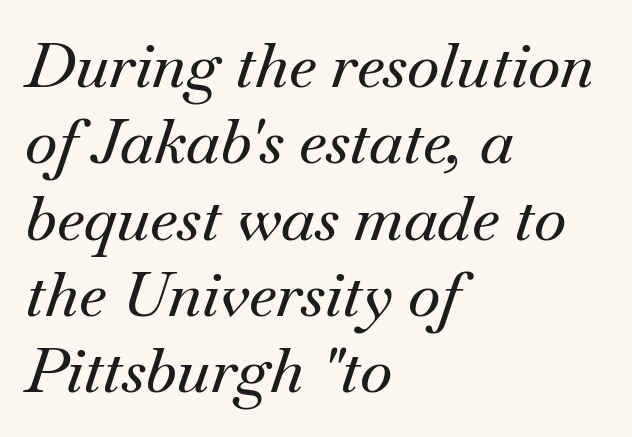
The image shows 62 px serif type, italic (leaning right); set left-aligned, line spacing 1.23x, normal letter spacing, not underlined; medium stroke contrast and a small x-height.
